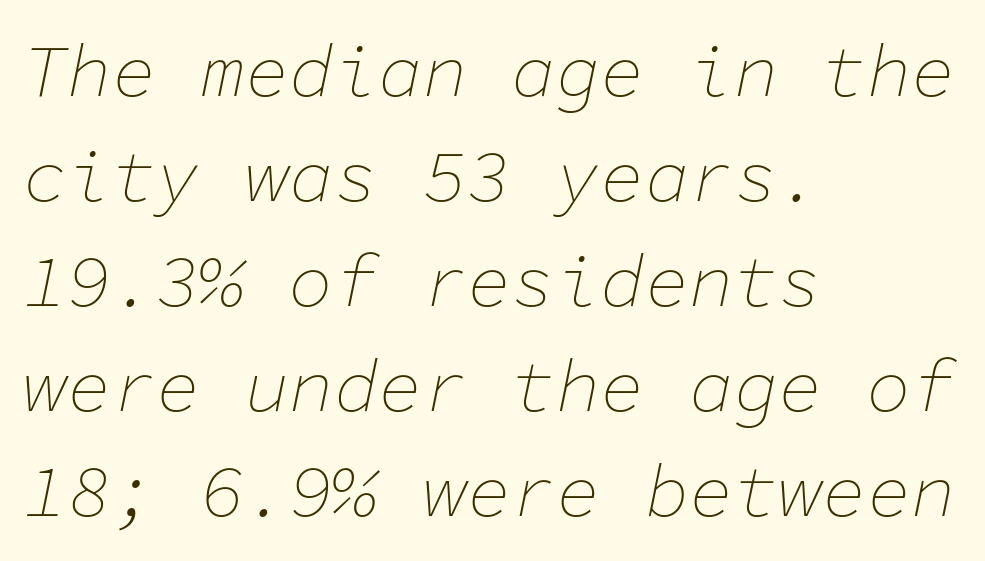
The image shows 74 px thin type, italic (leaning right), monospaced; set left-aligned, normal line spacing (1.42x), normal letter spacing, not underlined; low stroke contrast and a medium x-height.
